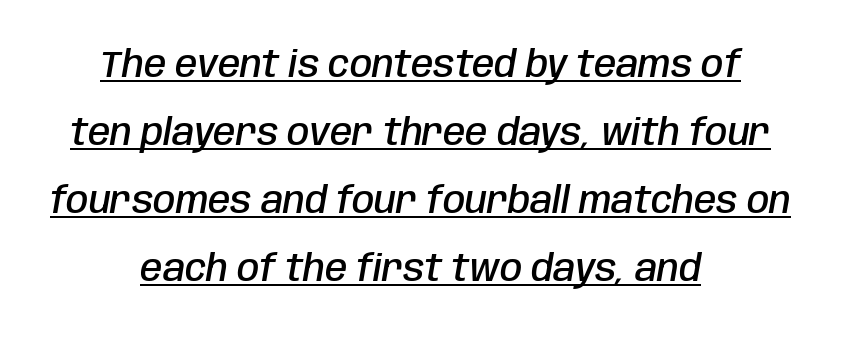
The image shows 36 px semibold, condensed type, italic (leaning right); set centered, line spacing 1.89x, normal letter spacing, underlined; low stroke contrast and a large x-height.
